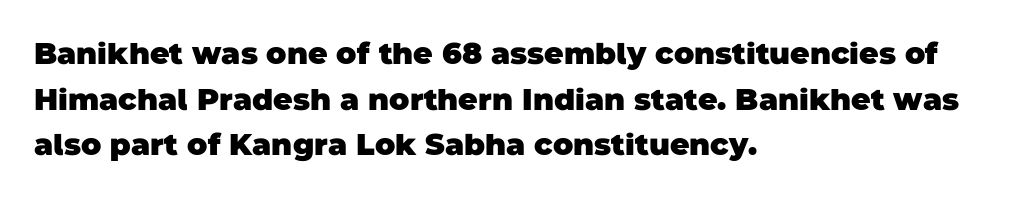
Q: Is the text bold? A: Yes.
Q: Is the typeface a serif or a sans-serif typeface? A: Sans-serif.
Q: Is the text underlined? A: No.
Q: How is the paragraph aligned? A: Left-aligned.
Q: Is the spacing between letters normal or unusually wide? A: Normal.
Q: Is the spacing between lines tight, normal or loose? A: Normal.
Q: Width (condensed, normal, or wide)? A: Normal.
Q: Stroke contrast? A: Low.
Q: x-height? A: Large.
Q: Monospaced? A: No.
